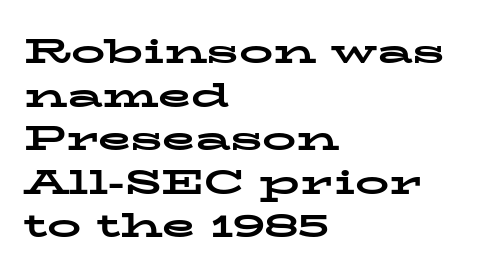
Q: Is the text bold? A: Yes.
Q: Is the text italic (slanted)? A: No, it is upright.
Q: Is the typeface a serif or a sans-serif typeface? A: Serif.
Q: Is the text underlined? A: No.
Q: How is the paragraph aligned? A: Left-aligned.
Q: Is the spacing between letters normal or unusually wide? A: Normal.
Q: Is the spacing between lines tight, normal or loose? A: Normal.
Q: Width (condensed, normal, or wide)? A: Wide.
Q: Stroke contrast? A: Low.
Q: x-height? A: Medium.
Q: Monospaced? A: No.
